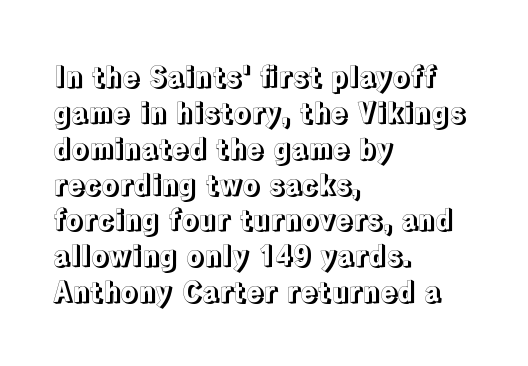
{"italic": "no", "width": "normal", "x_height": "medium", "monospaced": "no", "underline": "no", "align": "left", "line_spacing": "normal", "line_spacing_ratio": 1.28, "letter_spacing": "normal", "letter_spacing_em": 0.0, "glyph_px": 28}
